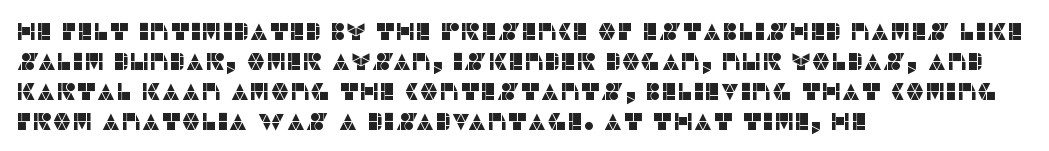
The image shows 24 px text type, upright; set left-aligned, normal line spacing (1.25x), normal letter spacing, not underlined.
